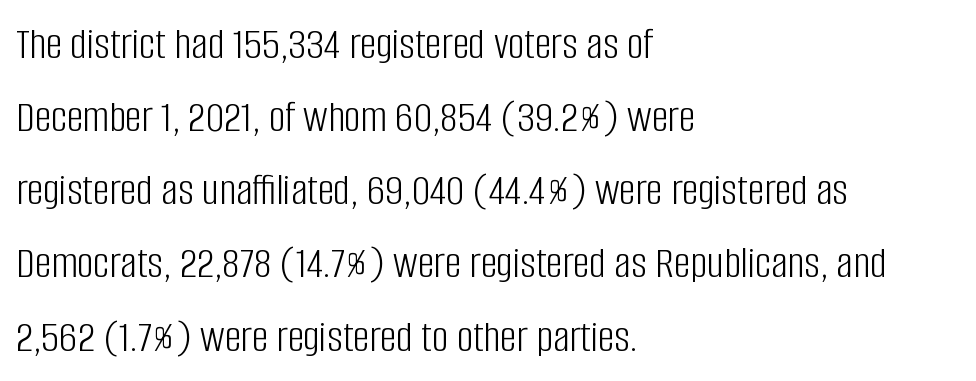
{"serif": "no", "italic": "no", "bold": "no", "weight": "light", "width": "condensed", "stroke_contrast": "low", "x_height": "large", "monospaced": "no", "underline": "no", "align": "left", "line_spacing": "normal", "line_spacing_ratio": 1.59, "letter_spacing": "normal", "letter_spacing_em": 0.0, "glyph_px": 46}
